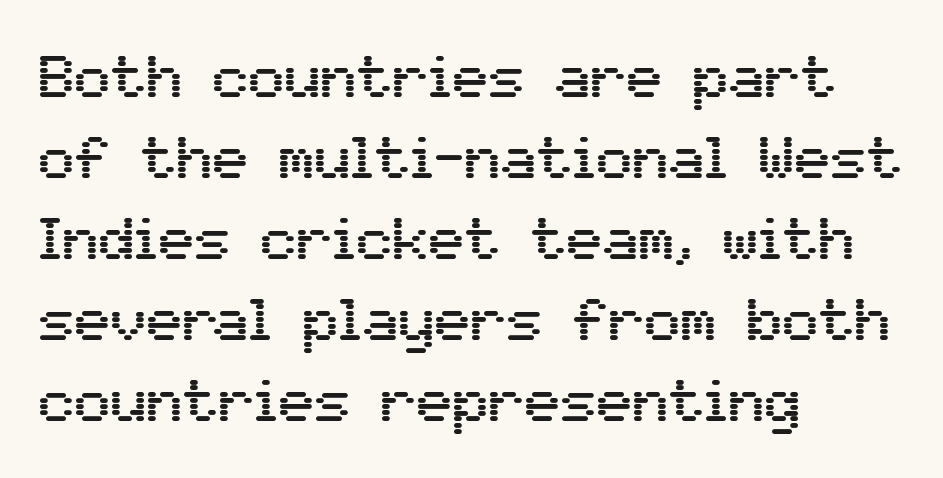
The image shows 60 px sans-serif type, upright; set left-aligned, normal line spacing (1.35x), normal letter spacing, not underlined; medium stroke contrast and a medium x-height.
